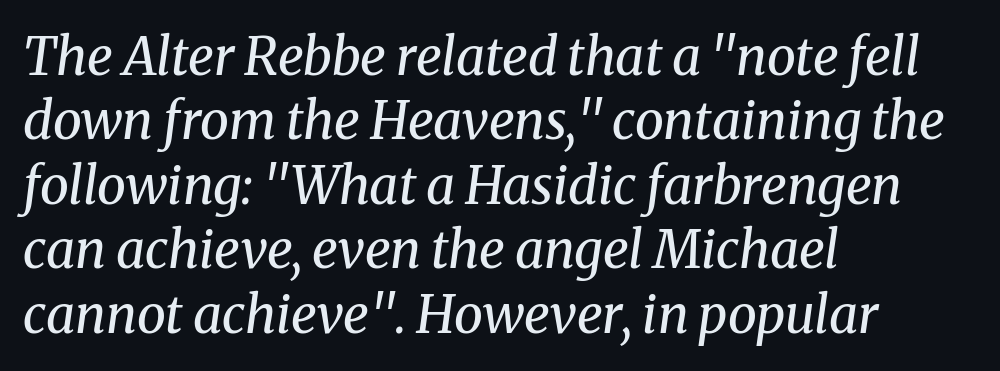
Observe the serifs anchoring each vertical stroke in this sample. You can tell it's italic because the verticals aren't actually vertical. The rendering anchors every line to the left-hand side. Clear beneath every line of the passage. The weight tops out at a normal text grade.
